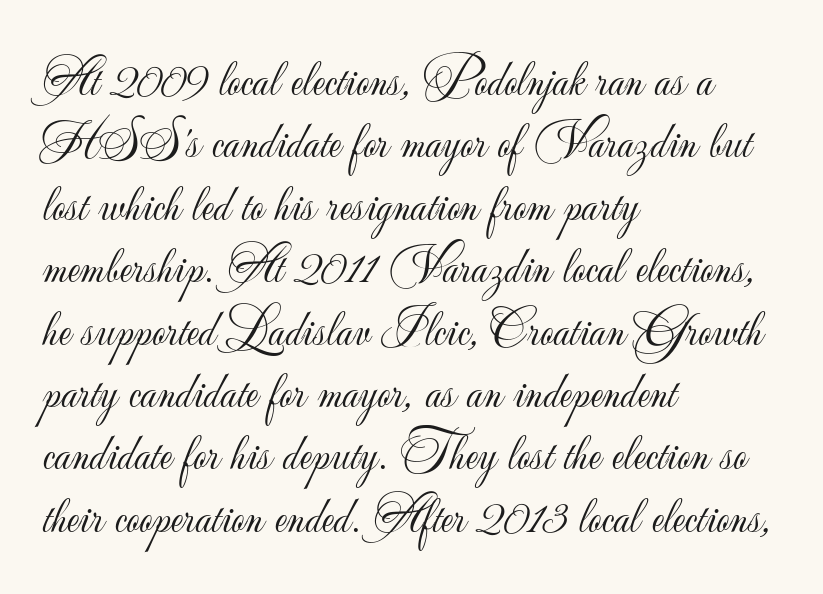
The passage is arranged the way most books set body copy — flush left. Default kerning and tracking; the words read as compact shapes. Varying glyph widths throughout — classic text-font behaviour. Nobody drew a line under any word here.
